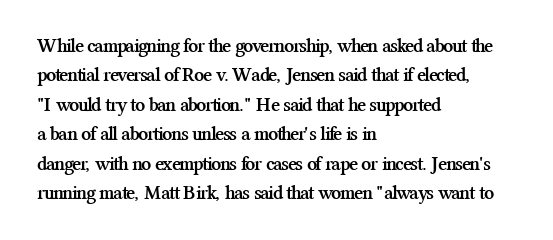
Emphasis by weight is at full strength: bold. The glyphs are unaccompanied by any horizontal stroke below them. Nothing unusual about the tracking: characters are spaced as the font intends. Do the letters lean? They stand straight. Every row of glyphs begins at an identical x-position on the left.
